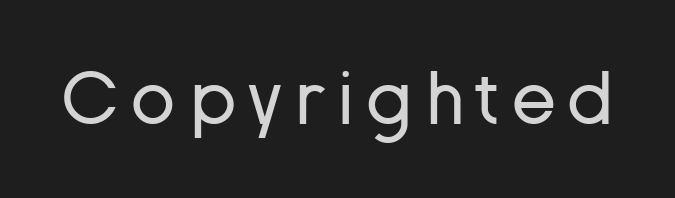
{"serif": "no", "italic": "no", "bold": "no", "weight": "regular", "width": "normal", "stroke_contrast": "low", "x_height": "medium", "monospaced": "no", "underline": "no", "glyph_px": 74}
